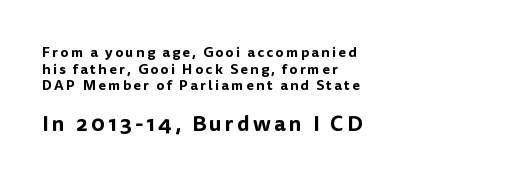
Q: Is the text italic (slanted)? A: No, it is upright.
Q: Is the text underlined? A: No.
Q: How is the paragraph aligned? A: Left-aligned.
Q: Which block of text is set in a larger size, the first (top) or the second (bottom)? A: The second (bottom) one.
